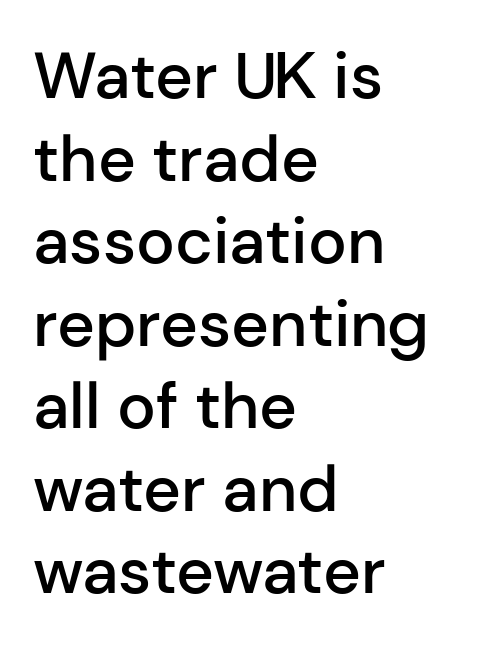
Q: Is the text bold? A: Semi-bold.
Q: Is the text italic (slanted)? A: No, it is upright.
Q: Is the typeface a serif or a sans-serif typeface? A: Sans-serif.
Q: Is the text underlined? A: No.
Q: How is the paragraph aligned? A: Left-aligned.
Q: Is the spacing between letters normal or unusually wide? A: Normal.
Q: Is the spacing between lines tight, normal or loose? A: Normal.
Q: Width (condensed, normal, or wide)? A: Normal.
Q: Stroke contrast? A: Low.
Q: x-height? A: Medium.
Q: Monospaced? A: No.
